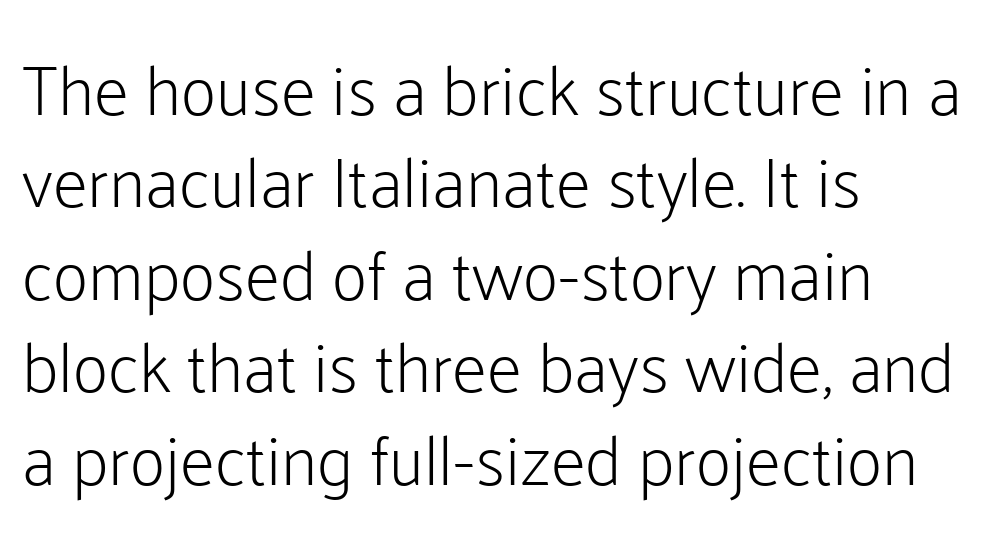
The image shows 70 px light sans-serif type, upright; set left-aligned, normal line spacing (1.32x), normal letter spacing, not underlined; low stroke contrast and a medium x-height.
